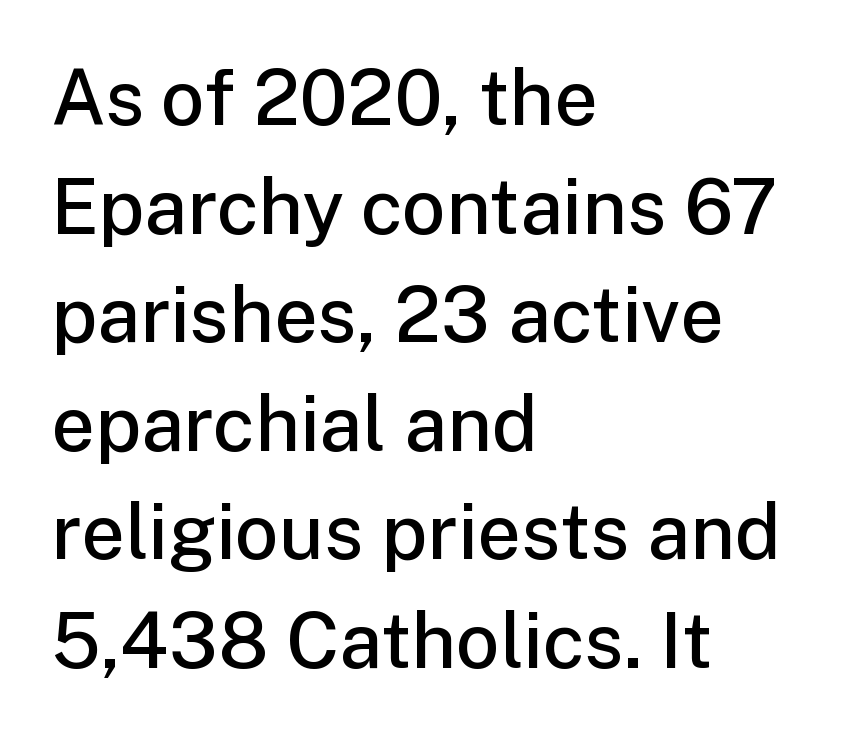
{"serif": "no", "italic": "no", "bold": "semi", "weight": "semibold", "width": "normal", "stroke_contrast": "low", "x_height": "medium", "monospaced": "no", "underline": "no", "align": "left", "line_spacing": "normal", "line_spacing_ratio": 1.41, "letter_spacing": "normal", "letter_spacing_em": 0.0, "glyph_px": 77}
